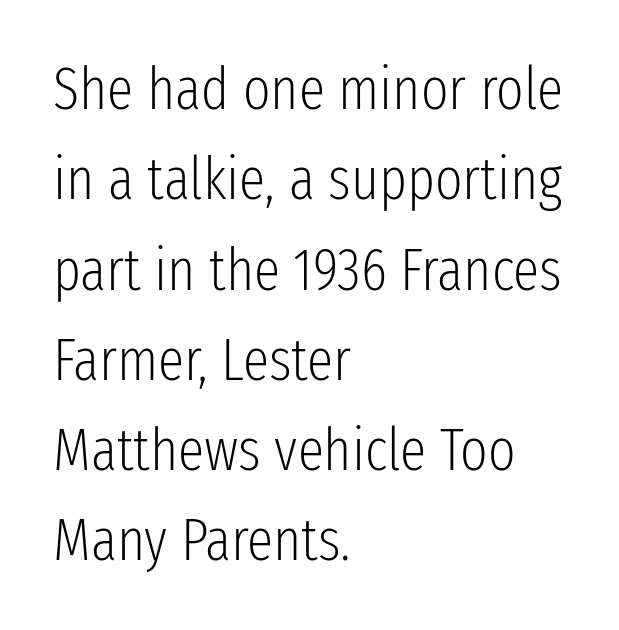
{"serif": "no", "italic": "no", "bold": "no", "weight": "light", "width": "condensed", "stroke_contrast": "low", "x_height": "medium", "monospaced": "no", "underline": "no", "align": "left", "line_spacing": "normal", "line_spacing_ratio": 1.53, "letter_spacing": "normal", "letter_spacing_em": 0.0, "glyph_px": 59}
